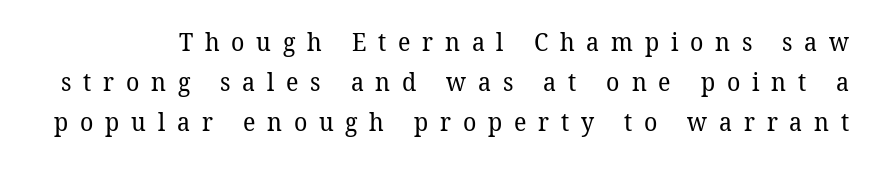
The image shows 25 px text type; set normal line spacing (1.61x), unusually wide letter spacing (+0.47 em), not underlined.
